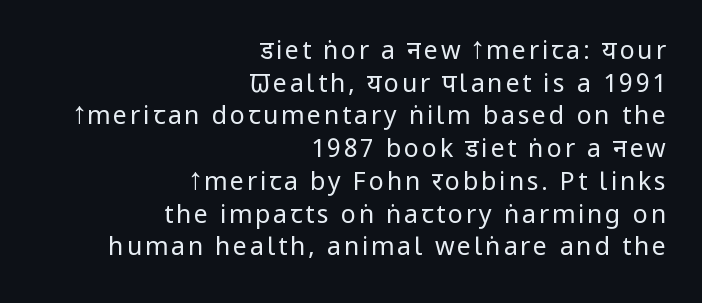
{"italic": "no", "bold": "no", "underline": "no", "align": "right", "line_spacing": "normal", "line_spacing_ratio": 1.31, "glyph_px": 25}
